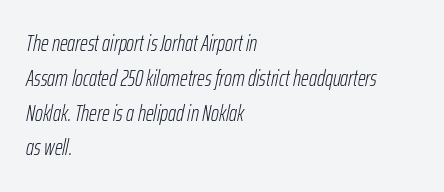
Q: Is the text bold? A: No.
Q: Is the text italic (slanted)? A: Yes, it leans right by about 12 degrees.
Q: Is the text underlined? A: No.
Q: How is the paragraph aligned? A: Left-aligned.
Q: Is the spacing between letters normal or unusually wide? A: Normal.
Q: Is the spacing between lines tight, normal or loose? A: Normal.
